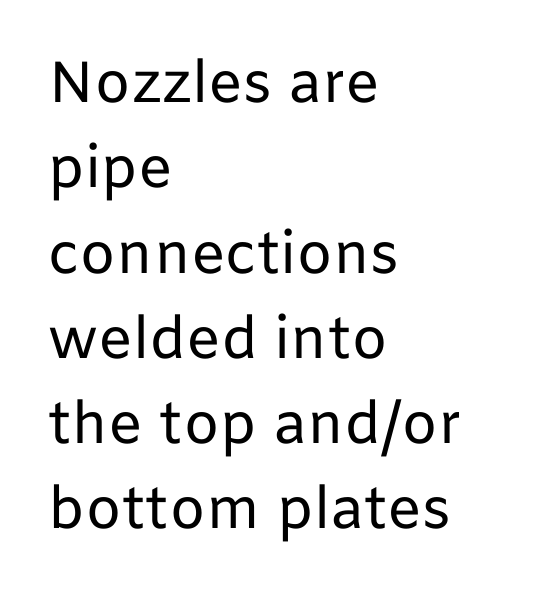
The image shows 58 px regular-weight sans-serif type, upright; set left-aligned, normal line spacing (1.47x), normal letter spacing, not underlined; low stroke contrast and a medium x-height.
